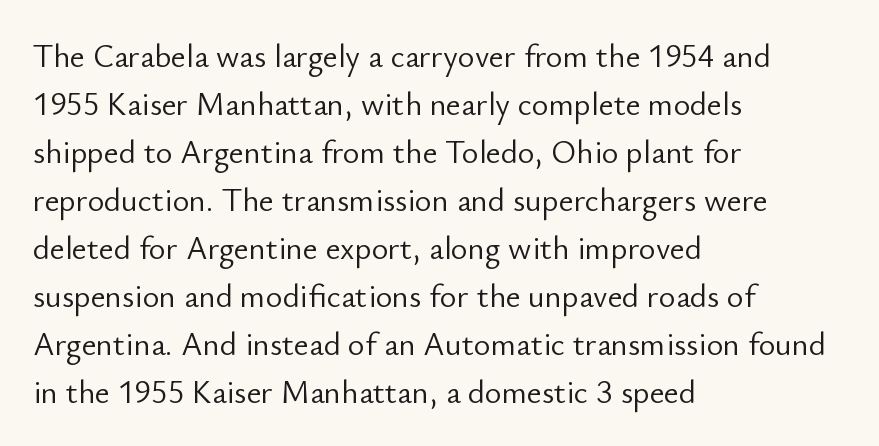
The paragraph has a hard left edge and a soft right edge. The area under the type is left untouched. I'd call this a sans setting — the letters go barefoot. The gaps between neighbouring characters are ordinary and unremarkable.
